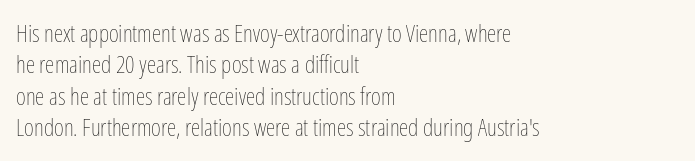
The image shows 24 px text type, upright; set left-aligned, normal line spacing (1.31x), normal letter spacing, not underlined.
